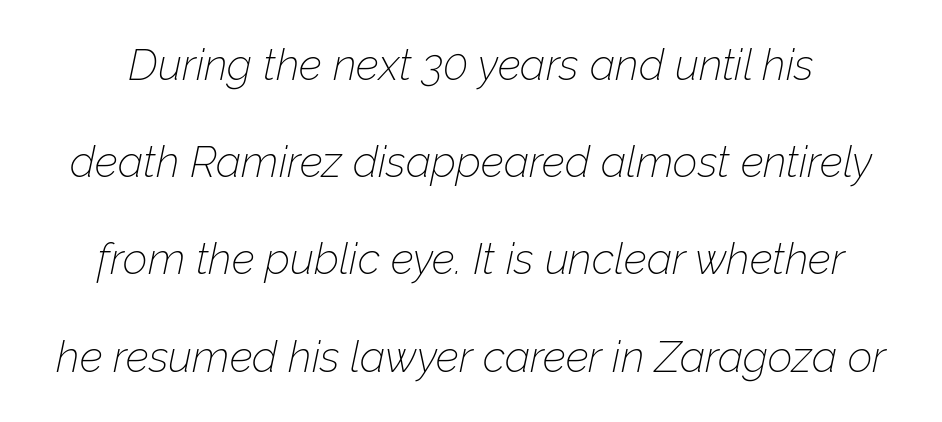
{"italic": "yes", "lean": "right", "slant_degrees": 12, "bold": "no", "weight": "thin", "width": "normal", "stroke_contrast": "low", "x_height": "medium", "monospaced": "no", "underline": "no", "line_spacing": "loose", "line_spacing_ratio": 2.26, "letter_spacing": "normal", "letter_spacing_em": 0.0, "glyph_px": 43}
